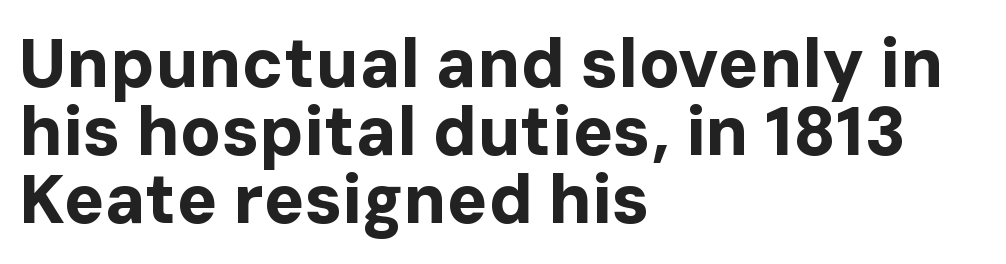
{"serif": "no", "italic": "no", "bold": "yes", "weight": "bold", "width": "normal", "stroke_contrast": "low", "x_height": "medium", "monospaced": "no", "underline": "no", "align": "left", "line_spacing": "tight", "line_spacing_ratio": 1.0, "letter_spacing": "normal", "letter_spacing_em": 0.0, "glyph_px": 68}
